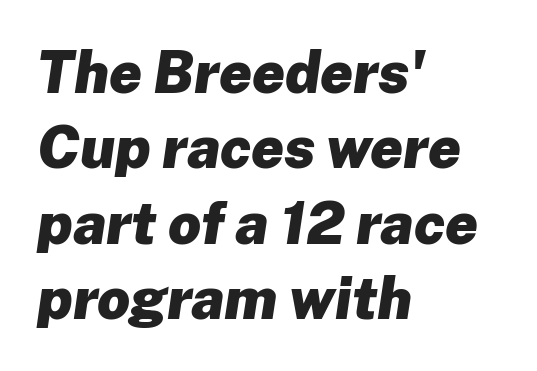
Q: Is the text bold? A: Yes.
Q: Is the text italic (slanted)? A: Yes, it leans right by about 8 degrees.
Q: Is the text underlined? A: No.
Q: How is the paragraph aligned? A: Left-aligned.
Q: Is the spacing between letters normal or unusually wide? A: Normal.
Q: Is the spacing between lines tight, normal or loose? A: Normal.
Q: Width (condensed, normal, or wide)? A: Normal.
Q: Stroke contrast? A: Low.
Q: x-height? A: Medium.
Q: Monospaced? A: No.
